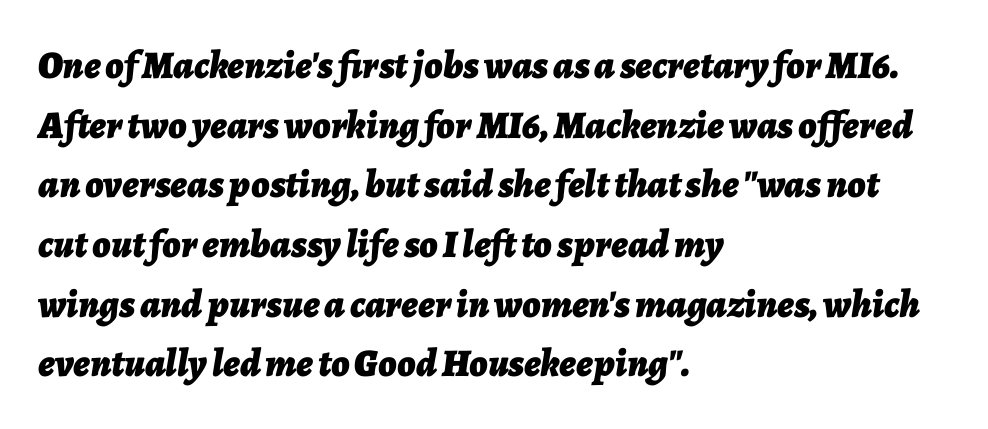
{"italic": "yes", "lean": "right", "slant_degrees": 7, "bold": "yes", "weight": "bold", "width": "normal", "stroke_contrast": "low", "x_height": "medium", "monospaced": "no", "underline": "no", "align": "left", "line_spacing": "normal", "line_spacing_ratio": 1.53, "letter_spacing": "normal", "letter_spacing_em": 0.0, "glyph_px": 39}
